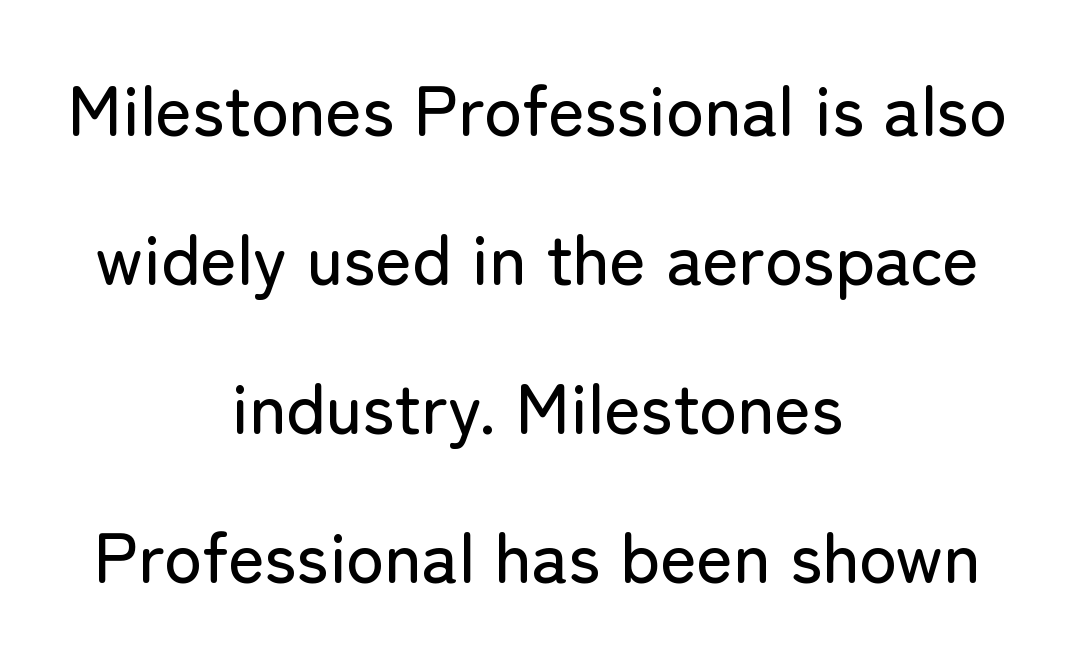
Honestly, the letter spacing is just normal — you wouldn't notice it. The specimen reads as upright at a glance. Horizontal bands of white between lines are thick stripes. Just letters on the line, the space beneath them empty.
